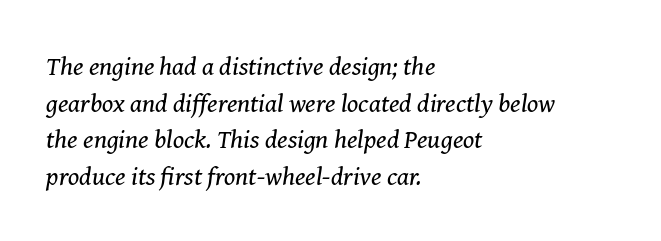
{"italic": "yes", "lean": "right", "slant_degrees": 8, "bold": "no", "underline": "no", "align": "left", "line_spacing": "normal", "line_spacing_ratio": 1.41, "letter_spacing": "normal", "letter_spacing_em": 0.0, "glyph_px": 26}
